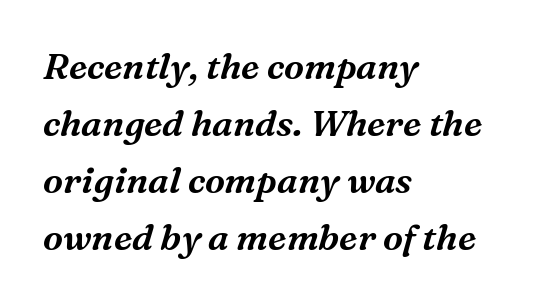
The image shows 36 px serif type, italic (leaning right); set left-aligned, normal line spacing (1.58x), normal letter spacing, not underlined; medium stroke contrast and a medium x-height.
